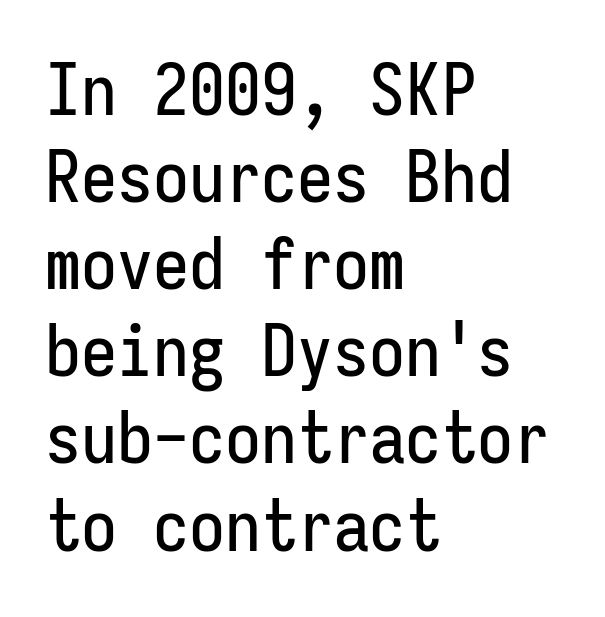
{"serif": "no", "italic": "no", "width": "condensed", "stroke_contrast": "low", "x_height": "medium", "monospaced": "yes", "underline": "no", "align": "left", "line_spacing_ratio": 1.21, "letter_spacing": "normal", "letter_spacing_em": 0.0, "glyph_px": 72}
